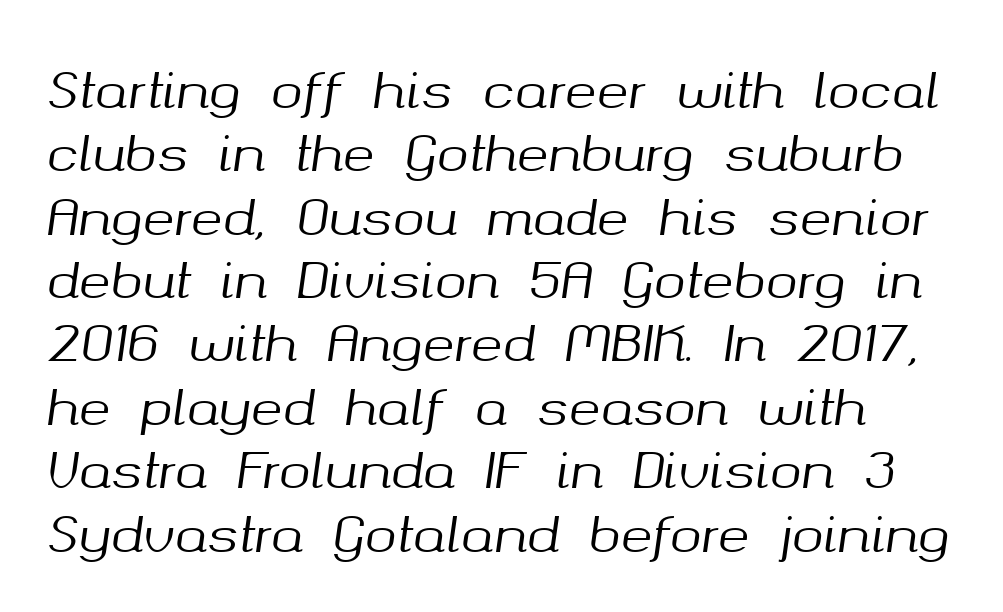
The image shows 48 px text type, italic (leaning right); set left-aligned, normal line spacing (1.32x), normal letter spacing, not underlined; medium stroke contrast and a medium x-height.
